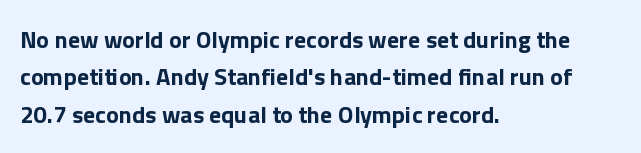
The image shows 24 px bold type, upright; set left-aligned, normal line spacing (1.56x), normal letter spacing, not underlined.
